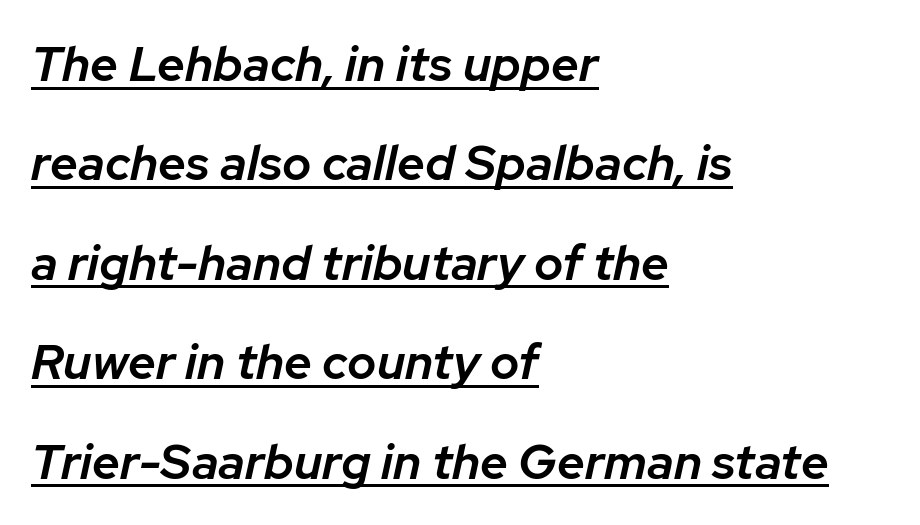
Q: Is the text bold? A: Semi-bold.
Q: Is the text italic (slanted)? A: Yes, it leans right by about 12 degrees.
Q: Is the text underlined? A: Yes.
Q: How is the paragraph aligned? A: Left-aligned.
Q: Is the spacing between letters normal or unusually wide? A: Normal.
Q: Is the spacing between lines tight, normal or loose? A: Loose.
Q: Width (condensed, normal, or wide)? A: Normal.
Q: Stroke contrast? A: Low.
Q: x-height? A: Medium.
Q: Monospaced? A: No.
